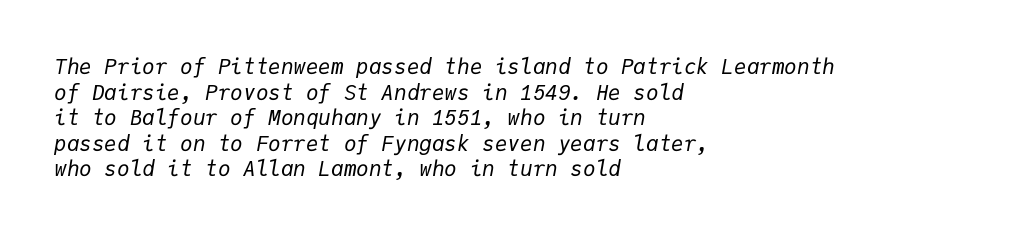
The image shows 21 px text type, italic (leaning right); set left-aligned, line spacing 1.22x, normal letter spacing, not underlined.
